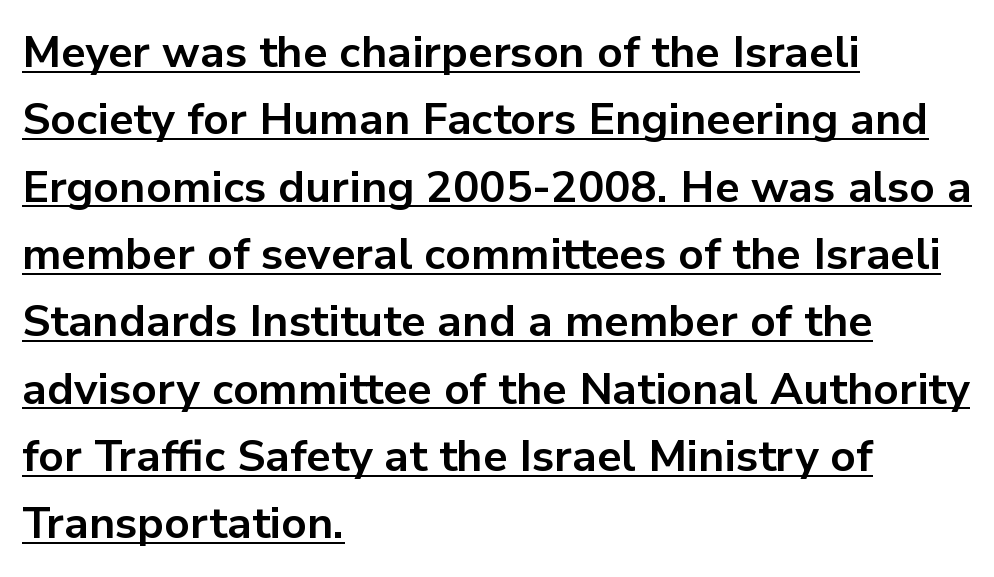
{"serif": "no", "italic": "no", "bold": "yes", "weight": "bold", "width": "normal", "stroke_contrast": "low", "x_height": "medium", "monospaced": "no", "underline": "yes", "align": "left", "line_spacing": "normal", "line_spacing_ratio": 1.53, "letter_spacing": "normal", "letter_spacing_em": 0.0, "glyph_px": 44}
